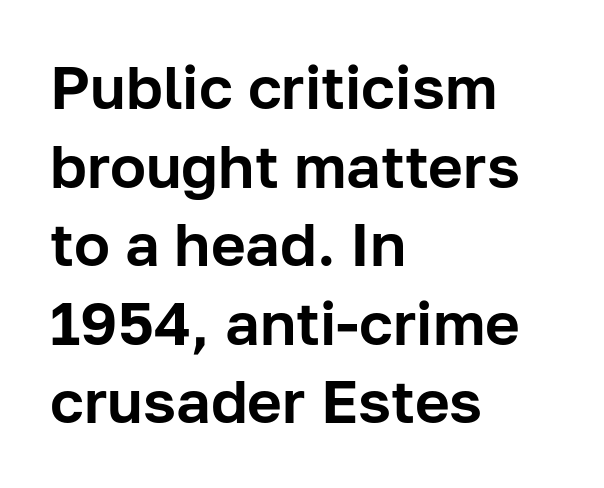
The lines in this sample share a left origin and differ only in where they stop. The font family rendered here belongs to the sans-serif group. The lettering holds an erect, upright posture throughout. Line spacing here is normal.
